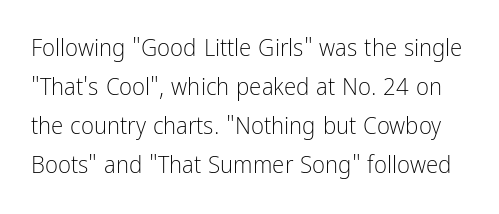
{"italic": "no", "bold": "no", "underline": "no", "line_spacing": "normal", "line_spacing_ratio": 1.56, "letter_spacing": "normal", "letter_spacing_em": 0.0, "glyph_px": 25}
